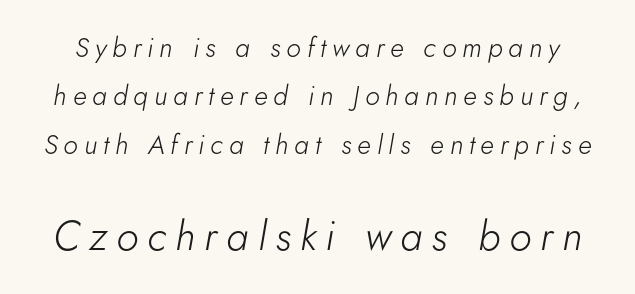
The image shows 41 px light type, italic (leaning right); set line spacing 1.79x, unusually wide letter spacing (+0.22 em), not underlined; the second (bottom) block is 1.52x larger; low stroke contrast and a small x-height.
